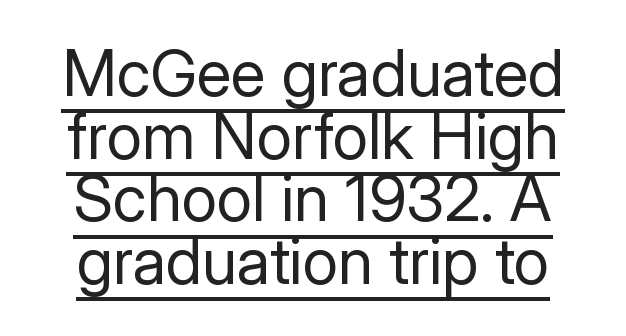
Q: Is the text bold? A: No.
Q: Is the text italic (slanted)? A: No, it is upright.
Q: Is the typeface a serif or a sans-serif typeface? A: Sans-serif.
Q: Is the text underlined? A: Yes.
Q: Is the spacing between letters normal or unusually wide? A: Normal.
Q: Is the spacing between lines tight, normal or loose? A: Tight.
Q: Width (condensed, normal, or wide)? A: Normal.
Q: Stroke contrast? A: Low.
Q: x-height? A: Medium.
Q: Monospaced? A: No.
